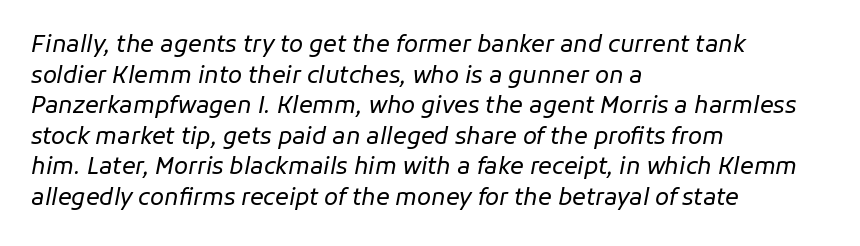
The image shows 23 px text type, italic (leaning right); set left-aligned, normal line spacing (1.33x), normal letter spacing, not underlined.
